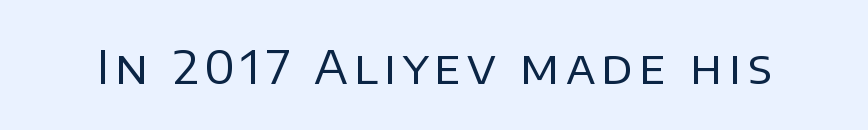
{"serif": "no", "italic": "no", "bold": "no", "weight": "regular", "width": "normal", "stroke_contrast": "low", "x_height": "large", "monospaced": "no", "underline": "no", "glyph_px": 47}
